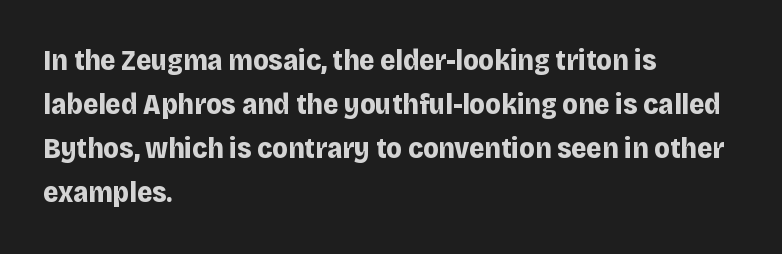
The image shows 29 px bold sans-serif type, upright; set left-aligned, normal line spacing (1.52x), normal letter spacing, not underlined; low stroke contrast and a large x-height.
